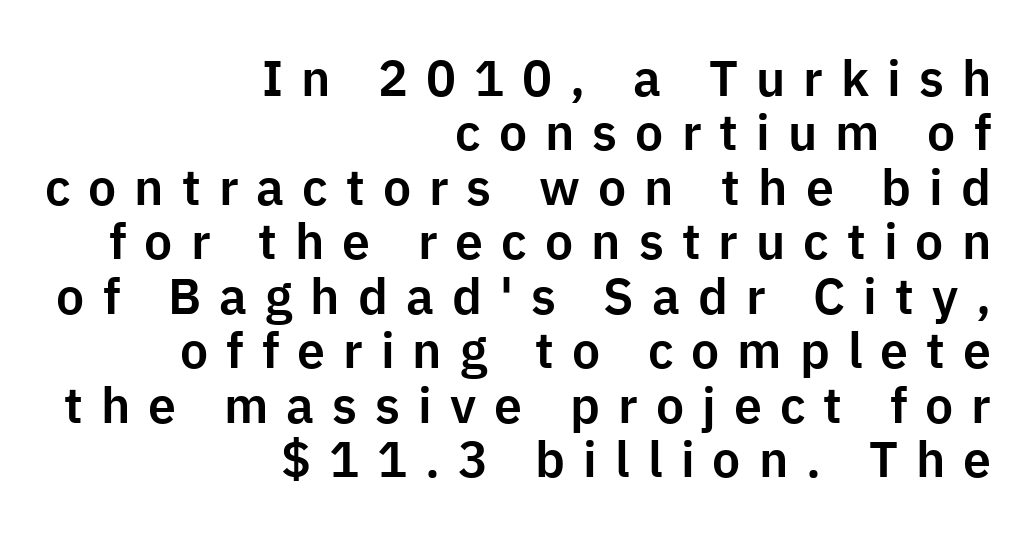
{"serif": "no", "italic": "no", "width": "normal", "stroke_contrast": "low", "x_height": "medium", "monospaced": "no", "underline": "no", "align": "right", "line_spacing": "tight", "line_spacing_ratio": 1.09, "letter_spacing": "wide", "letter_spacing_em": 0.36, "glyph_px": 50}
